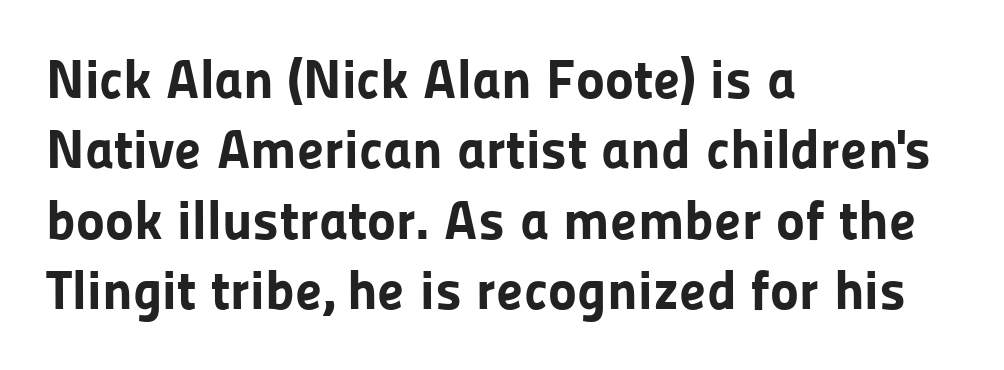
Q: Is the text bold? A: Yes.
Q: Is the text italic (slanted)? A: No, it is upright.
Q: Is the typeface a serif or a sans-serif typeface? A: Sans-serif.
Q: Is the text underlined? A: No.
Q: How is the paragraph aligned? A: Left-aligned.
Q: Is the spacing between letters normal or unusually wide? A: Normal.
Q: Is the spacing between lines tight, normal or loose? A: Normal.
Q: Width (condensed, normal, or wide)? A: Normal.
Q: Stroke contrast? A: Low.
Q: x-height? A: Medium.
Q: Monospaced? A: No.
